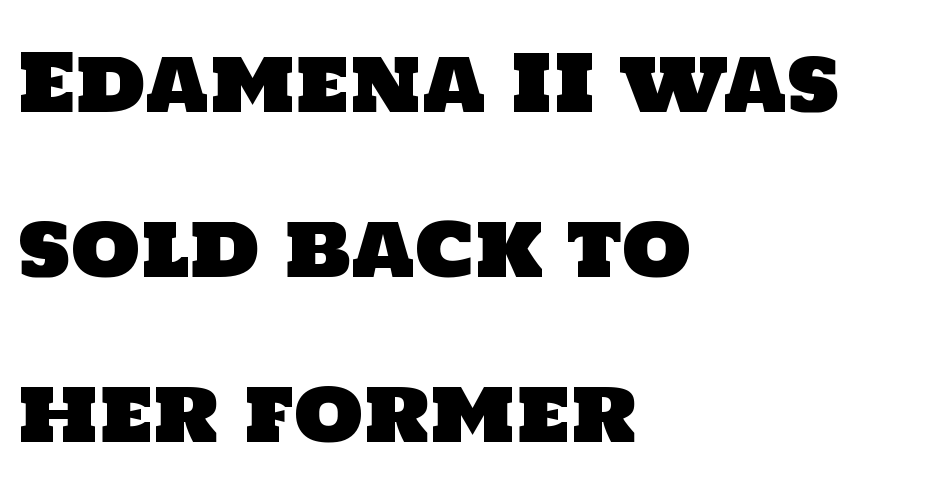
These lines keep a tight, regular rhythm from letter to letter. Classification — sans serif. Alignment: flush left. Clear beneath every line of the passage.
